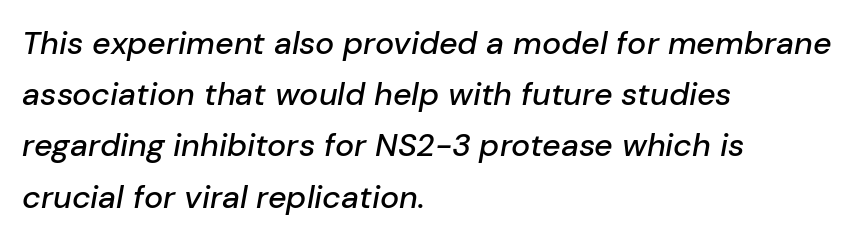
The glyphs look as if they've been sheared to an angle. Where is the straight margin? On the left. The glyphs are unaccompanied by any horizontal stroke below them. Each letter keeps its own natural width here, so spacing adapts to shape.
